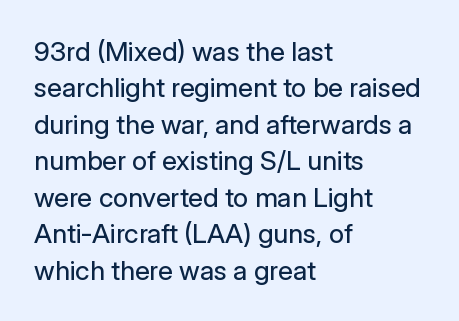
The image shows 27 px text type, upright; set left-aligned, normal line spacing (1.35x), normal letter spacing, not underlined.
